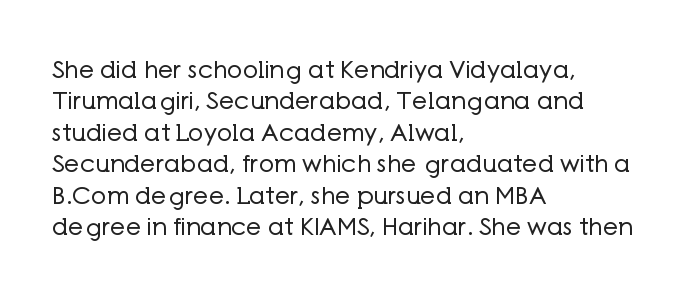
What stands out about the letter spacing? Nothing — it is the standard amount. Unmarked baselines from the first word to the last. The rendering anchors every line to the left-hand side. Regarding leading, the lines here are spaced in the standard way. Compared with a typical body face, this is equally light or lighter still. In terms of posture, this sample is upright.
